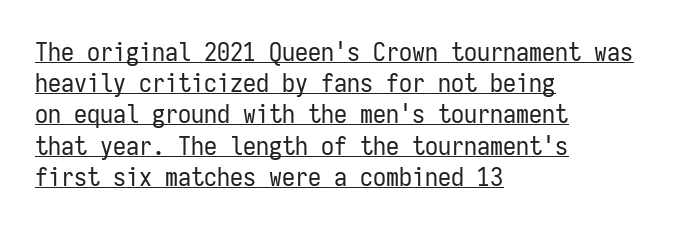
{"italic": "no", "bold": "no", "underline": "yes", "align": "left", "line_spacing_ratio": 1.2, "letter_spacing": "normal", "letter_spacing_em": 0.0, "glyph_px": 26}
